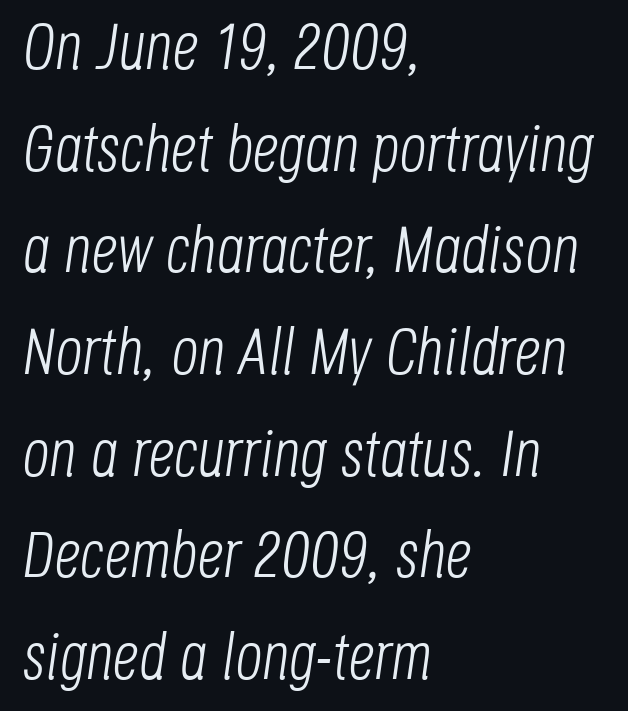
Q: Is the text bold? A: No.
Q: Is the text italic (slanted)? A: Yes, it leans right by about 8 degrees.
Q: Is the text underlined? A: No.
Q: How is the paragraph aligned? A: Left-aligned.
Q: Is the spacing between letters normal or unusually wide? A: Normal.
Q: Is the spacing between lines tight, normal or loose? A: Normal.
Q: Width (condensed, normal, or wide)? A: Condensed.
Q: Stroke contrast? A: Low.
Q: x-height? A: Large.
Q: Monospaced? A: No.
